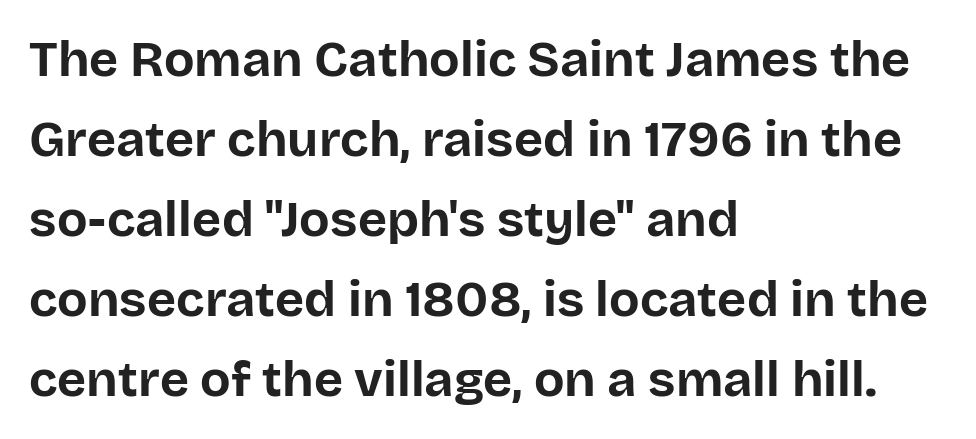
The font is running at its bold setting. Layout note: lines flush left. Standard letterfit; no display-style spreading of the glyphs. Students, observe: this is what conventionally led text looks like.
